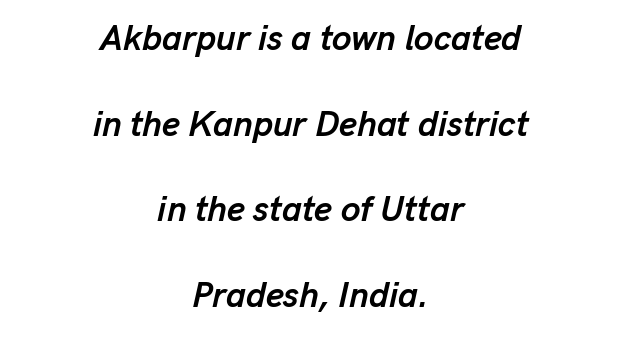
{"italic": "yes", "lean": "right", "slant_degrees": 13, "bold": "yes", "weight": "semibold", "width": "normal", "stroke_contrast": "low", "x_height": "medium", "monospaced": "no", "underline": "no", "align": "center", "line_spacing": "loose", "line_spacing_ratio": 2.45, "letter_spacing": "normal", "letter_spacing_em": 0.0, "glyph_px": 35}
